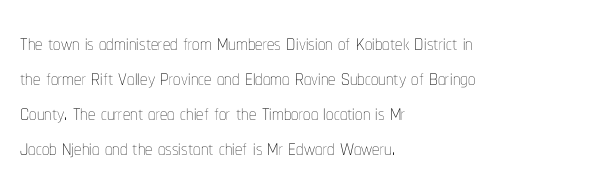
Q: Is the text bold? A: No.
Q: Is the text italic (slanted)? A: No, it is upright.
Q: Is the text underlined? A: No.
Q: How is the paragraph aligned? A: Left-aligned.
Q: Is the spacing between letters normal or unusually wide? A: Normal.
Q: Width (condensed, normal, or wide)? A: Condensed.
Q: Stroke contrast? A: Low.
Q: x-height? A: Medium.
Q: Monospaced? A: No.
